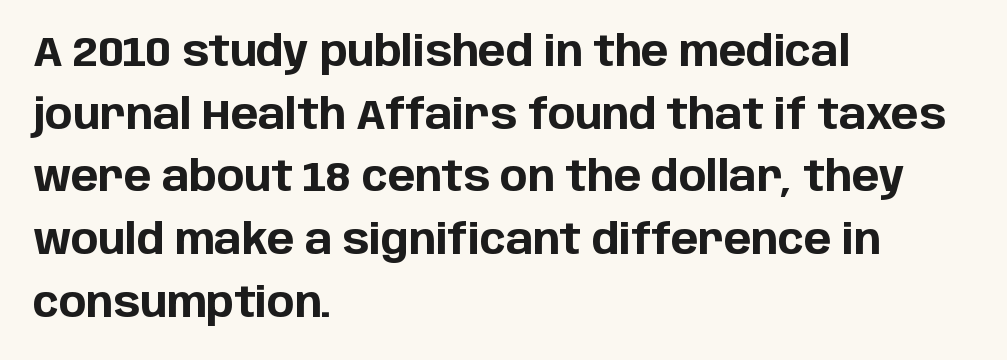
{"serif": "no", "italic": "no", "bold": "yes", "weight": "bold", "width": "normal", "stroke_contrast": "low", "x_height": "large", "monospaced": "no", "underline": "no", "align": "left", "line_spacing": "normal", "line_spacing_ratio": 1.53, "letter_spacing": "normal", "letter_spacing_em": 0.0, "glyph_px": 41}
